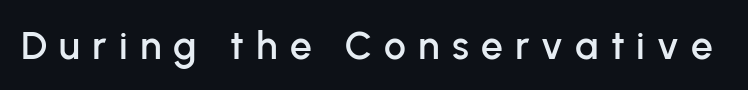
{"serif": "no", "italic": "no", "width": "normal", "stroke_contrast": "low", "x_height": "medium", "monospaced": "no", "underline": "no", "letter_spacing": "wide", "letter_spacing_em": 0.31, "glyph_px": 39}
